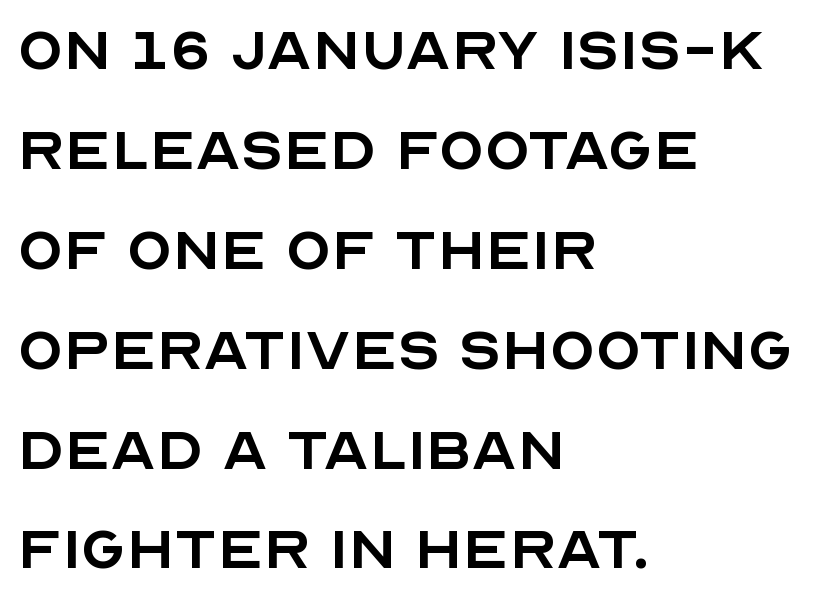
Nothing sits at the stroke ends, so this counts as sans-serif. Each new line begins a customary step beneath the previous one. Spacing verdict: proportional, widths tailored to each character. The type sits square on the baseline with zero lean. The rag falls on the right side of this text block.
